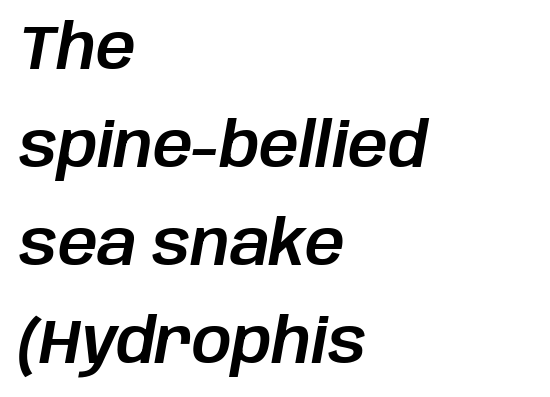
Q: Is the text italic (slanted)? A: Yes, it leans right by about 10 degrees.
Q: Is the text underlined? A: No.
Q: How is the paragraph aligned? A: Left-aligned.
Q: Is the spacing between letters normal or unusually wide? A: Normal.
Q: Is the spacing between lines tight, normal or loose? A: Normal.
Q: Width (condensed, normal, or wide)? A: Normal.
Q: Stroke contrast? A: Low.
Q: x-height? A: Large.
Q: Monospaced? A: No.
